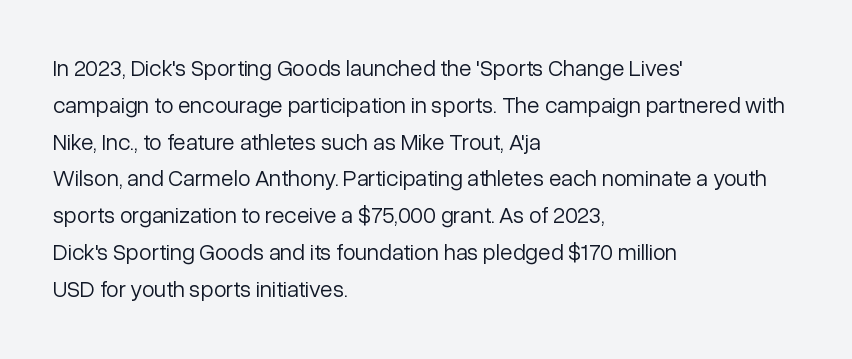
Q: Is the text bold? A: No.
Q: Is the text italic (slanted)? A: No, it is upright.
Q: Is the text underlined? A: No.
Q: How is the paragraph aligned? A: Left-aligned.
Q: Is the spacing between letters normal or unusually wide? A: Normal.
Q: Is the spacing between lines tight, normal or loose? A: Normal.
